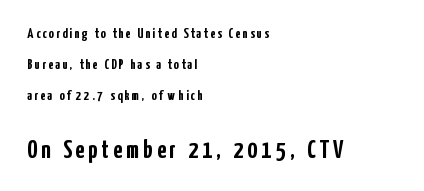
The image shows 25 px bold type, upright; set left-aligned, loose line spacing (2.2x), not underlined; the second (bottom) block is 1.79x larger.
